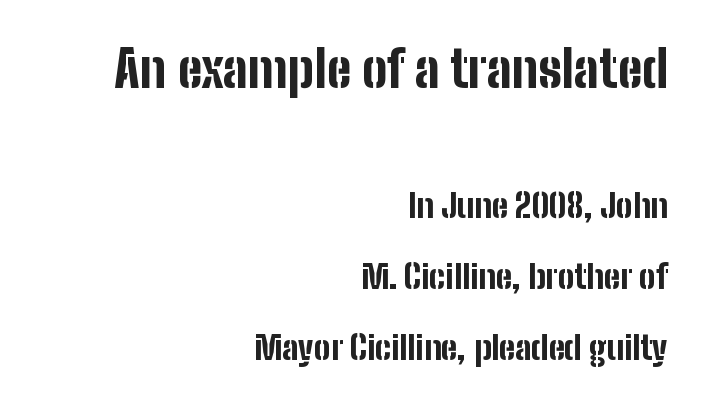
The image shows 50 px bold, condensed sans-serif type, upright; set right-aligned, loose line spacing (2.15x), normal letter spacing, not underlined; the first (top) block is 1.52x larger; low stroke contrast and a medium x-height.
